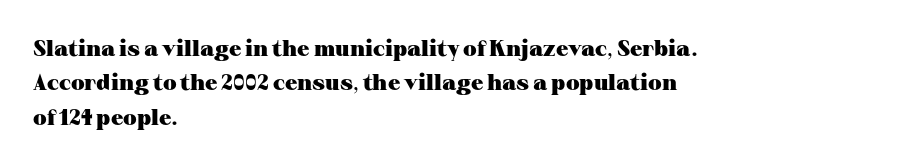
Upright lettering throughout. Just letters on the line, the space beneath them empty. The vertical gap from one line to the next is medium. Strong, thick strokes mark this as bold type. Short and long lines alike share a common starting point at left.
